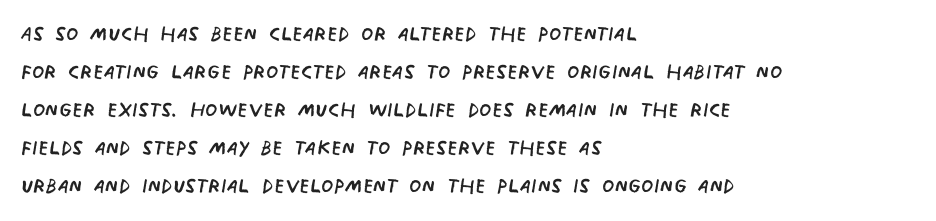
The image shows 28 px regular-weight, condensed sans-serif type; set left-aligned, normal line spacing (1.36x), normal letter spacing, not underlined; low stroke contrast and a large x-height.
